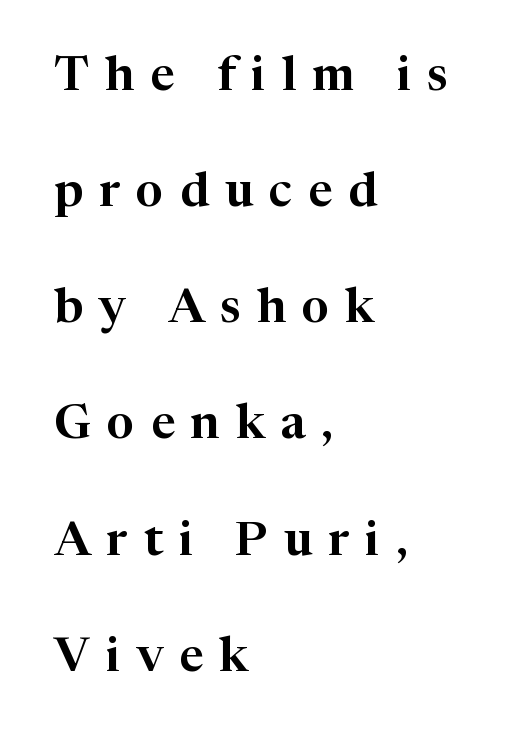
Q: Is the text italic (slanted)? A: No, it is upright.
Q: Is the typeface a serif or a sans-serif typeface? A: Serif.
Q: Is the text underlined? A: No.
Q: How is the paragraph aligned? A: Left-aligned.
Q: Is the spacing between letters normal or unusually wide? A: Unusually wide.
Q: Is the spacing between lines tight, normal or loose? A: Loose.
Q: Width (condensed, normal, or wide)? A: Normal.
Q: Stroke contrast? A: High.
Q: x-height? A: Medium.
Q: Monospaced? A: No.
